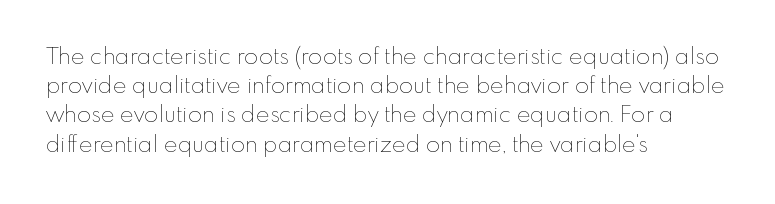
Q: Is the text bold? A: No.
Q: Is the text italic (slanted)? A: No, it is upright.
Q: Is the text underlined? A: No.
Q: How is the paragraph aligned? A: Left-aligned.
Q: Is the spacing between letters normal or unusually wide? A: Normal.
Q: Is the spacing between lines tight, normal or loose? A: Normal.
